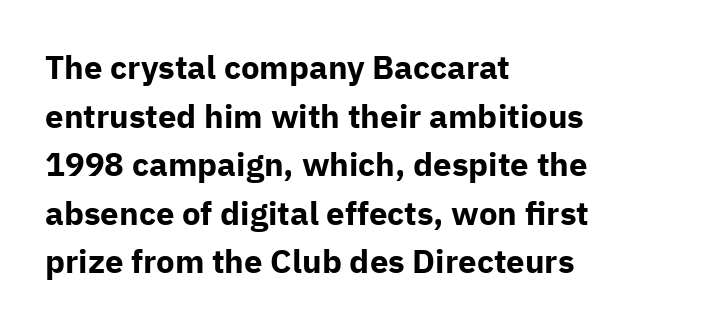
The image shows 33 px bold sans-serif type, upright; set left-aligned, normal line spacing (1.47x), normal letter spacing, not underlined; low stroke contrast and a medium x-height.
